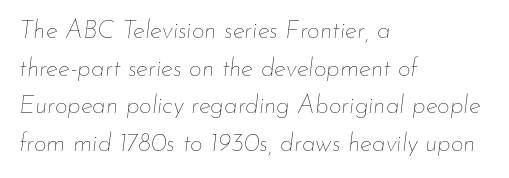
The image shows 25 px text type, italic (leaning right); set left-aligned, normal line spacing (1.51x), normal letter spacing, not underlined.
